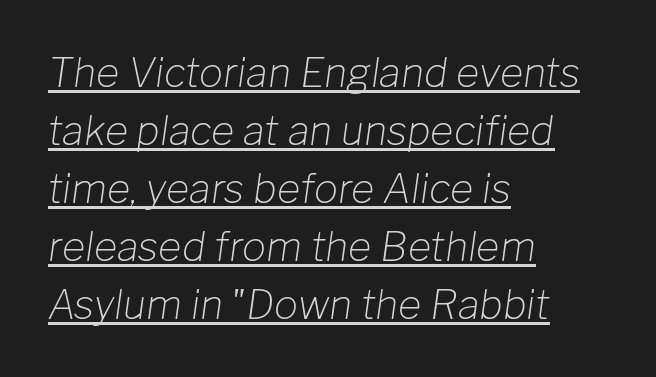
The image shows 40 px light type, italic (leaning right); set left-aligned, normal line spacing (1.45x), normal letter spacing, underlined; low stroke contrast and a medium x-height.
